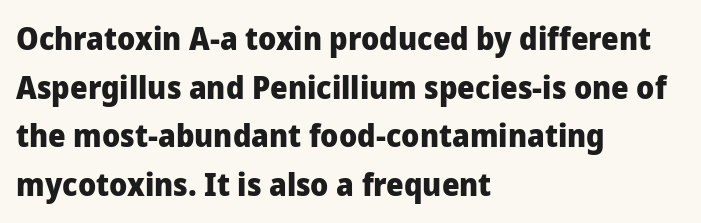
The image shows 31 px heavy sans-serif type, upright; set left-aligned, normal line spacing (1.57x), normal letter spacing, not underlined; low stroke contrast and a medium x-height.
